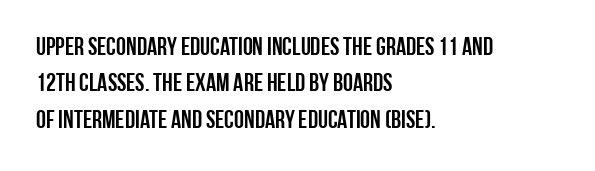
{"italic": "no", "underline": "no", "align": "left", "line_spacing": "normal", "line_spacing_ratio": 1.46, "letter_spacing": "normal", "letter_spacing_em": 0.0, "glyph_px": 25}
